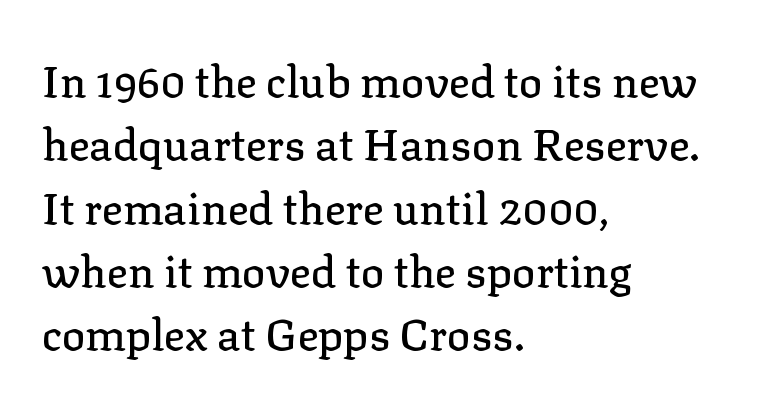
Q: Is the text italic (slanted)? A: No, it is upright.
Q: Is the typeface a serif or a sans-serif typeface? A: Serif.
Q: Is the text underlined? A: No.
Q: How is the paragraph aligned? A: Left-aligned.
Q: Is the spacing between letters normal or unusually wide? A: Normal.
Q: Is the spacing between lines tight, normal or loose? A: Normal.
Q: Width (condensed, normal, or wide)? A: Normal.
Q: Stroke contrast? A: Low.
Q: x-height? A: Medium.
Q: Monospaced? A: No.
